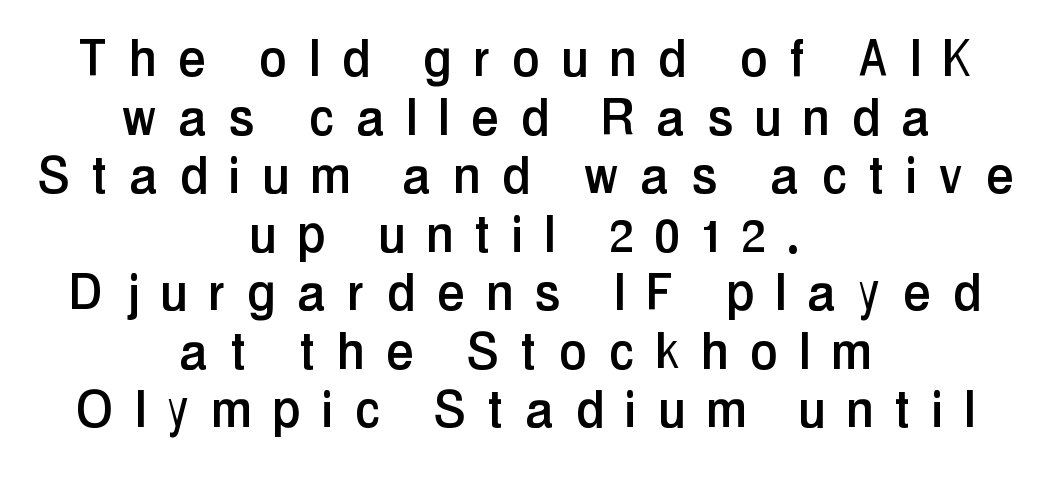
{"serif": "no", "italic": "no", "width": "condensed", "stroke_contrast": "low", "x_height": "medium", "monospaced": "no", "underline": "no", "align": "center", "line_spacing": "tight", "line_spacing_ratio": 0.96, "letter_spacing": "wide", "letter_spacing_em": 0.39, "glyph_px": 61}
